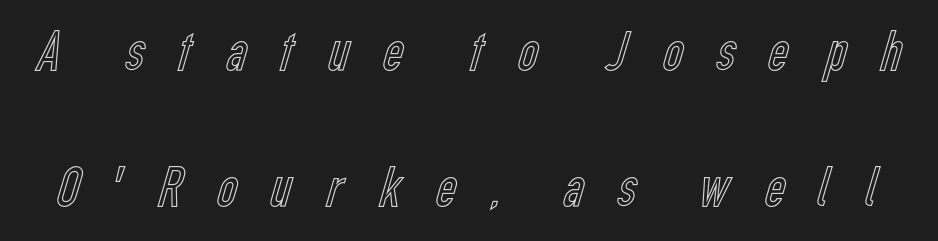
Q: Is the text italic (slanted)? A: Yes.
Q: Is the text underlined? A: No.
Q: Is the spacing between letters normal or unusually wide? A: Unusually wide.
Q: Is the spacing between lines tight, normal or loose? A: Loose.
Q: Width (condensed, normal, or wide)? A: Condensed.
Q: x-height? A: Medium.
Q: Monospaced? A: No.
